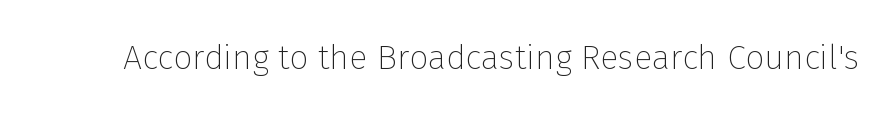
Beneath every word, the page is bare. The line texture is even and compact thanks to regular tracking. Weight: in the light-to-regular range. It's the straight-up-and-down kind of type.
